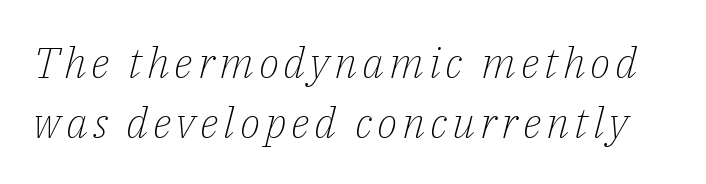
Vertical stems look standard width or narrower in stroke. The rendering uses natural spacing where letterforms have individual widths. The glyphs in this specimen are seriffed. Slanted lettering throughout. Check the space under the baseline: it is left empty. One glance says typical: line gaps are just what's usual.
